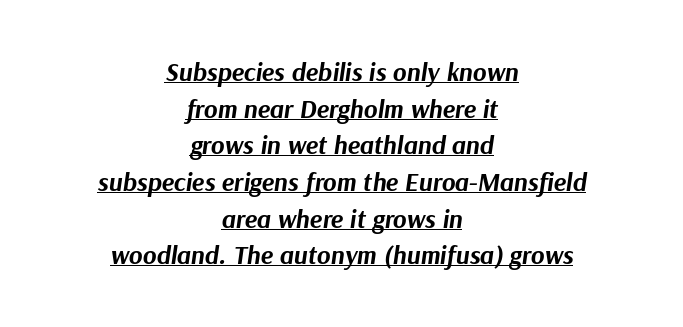
The image shows 26 px bold type, italic (leaning right); set centered, normal line spacing (1.41x), normal letter spacing, underlined.
